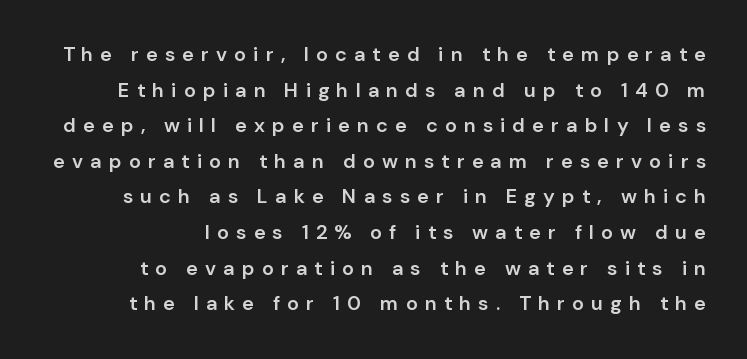
{"italic": "no", "bold": "semi", "underline": "no", "line_spacing_ratio": 1.78, "letter_spacing": "wide", "letter_spacing_em": 0.35, "glyph_px": 20}
